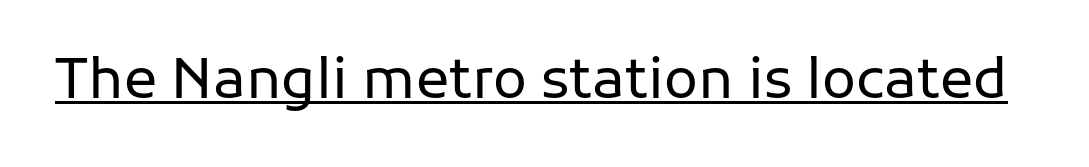
Q: Is the text bold? A: No.
Q: Is the text italic (slanted)? A: No, it is upright.
Q: Is the typeface a serif or a sans-serif typeface? A: Sans-serif.
Q: Is the text underlined? A: Yes.
Q: Is the spacing between letters normal or unusually wide? A: Normal.
Q: Width (condensed, normal, or wide)? A: Normal.
Q: Stroke contrast? A: Low.
Q: x-height? A: Medium.
Q: Monospaced? A: No.
